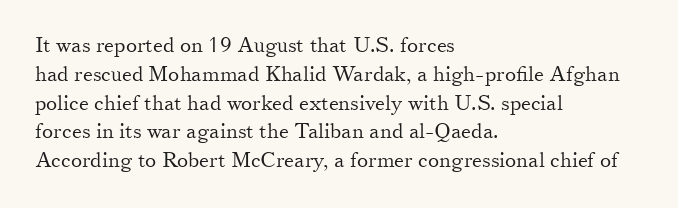
Q: Is the text bold? A: No.
Q: Is the text italic (slanted)? A: No, it is upright.
Q: Is the text underlined? A: No.
Q: How is the paragraph aligned? A: Left-aligned.
Q: Is the spacing between letters normal or unusually wide? A: Normal.
Q: Is the spacing between lines tight, normal or loose? A: Normal.
